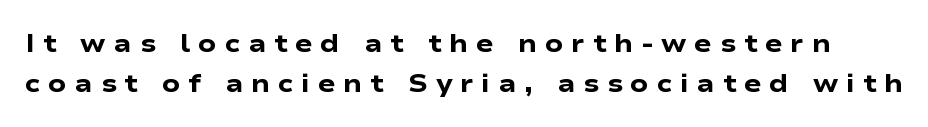
{"italic": "no", "bold": "yes", "underline": "no", "line_spacing": "normal", "line_spacing_ratio": 1.53, "letter_spacing": "wide", "letter_spacing_em": 0.3, "glyph_px": 26}
